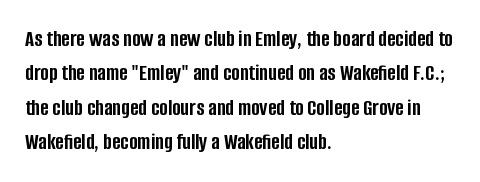
The image shows 23 px bold type, upright; set left-aligned, normal line spacing (1.5x), normal letter spacing, not underlined.
